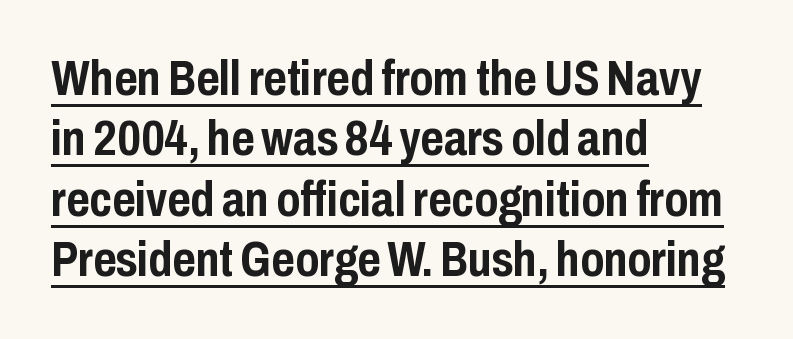
The strokes are fattened all the way to bold. The rendering uses the underline text-decoration. The letters advance in unequal steps, a hallmark of proportional type. The text block is weighted toward the left margin, trailing off unevenly rightward. Designer's note — italics off, roman on. The line texture is even and compact thanks to regular tracking.
